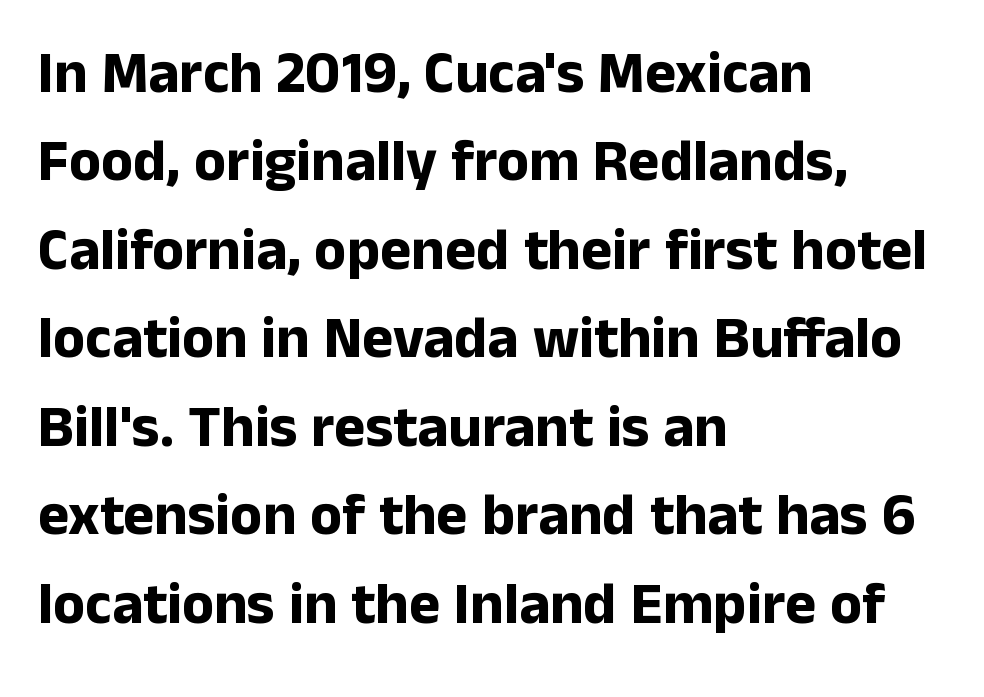
Q: Is the text bold? A: Yes.
Q: Is the text italic (slanted)? A: No, it is upright.
Q: Is the typeface a serif or a sans-serif typeface? A: Sans-serif.
Q: Is the text underlined? A: No.
Q: How is the paragraph aligned? A: Left-aligned.
Q: Is the spacing between letters normal or unusually wide? A: Normal.
Q: Is the spacing between lines tight, normal or loose? A: Normal.
Q: Width (condensed, normal, or wide)? A: Normal.
Q: Stroke contrast? A: Low.
Q: x-height? A: Medium.
Q: Monospaced? A: No.
